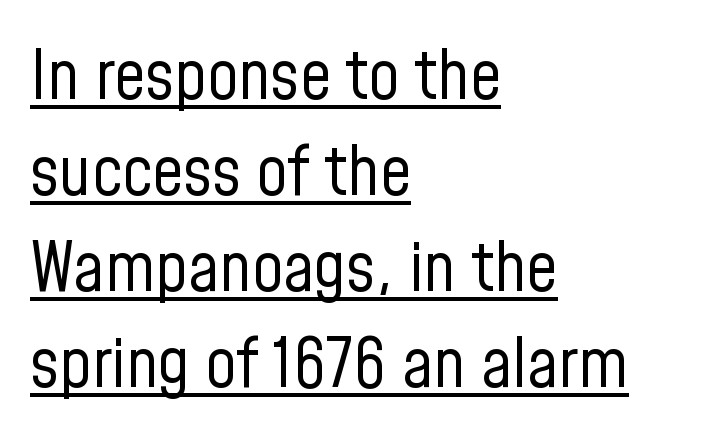
The image shows 69 px regular-weight, condensed sans-serif type, upright; set left-aligned, normal line spacing (1.39x), normal letter spacing, underlined; low stroke contrast and a medium x-height.
